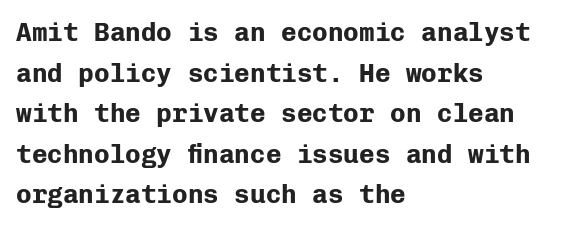
Q: Is the text bold? A: Yes.
Q: Is the text italic (slanted)? A: No, it is upright.
Q: Is the text underlined? A: No.
Q: How is the paragraph aligned? A: Left-aligned.
Q: Is the spacing between letters normal or unusually wide? A: Normal.
Q: Is the spacing between lines tight, normal or loose? A: Normal.
